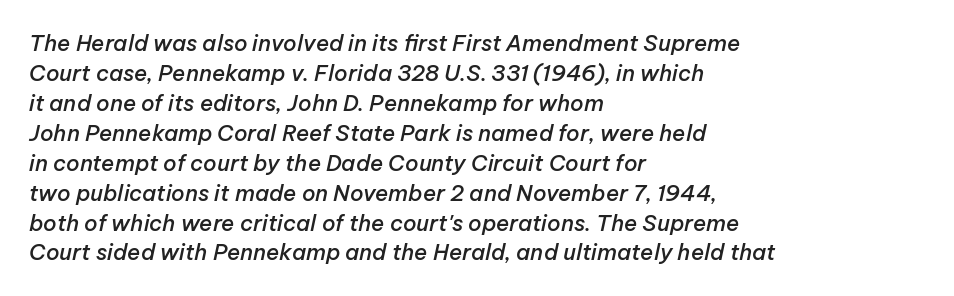
Is the block centered? No — it sits flush against the left margin. Summary of vertical rhythm: regular, with standard interline spacing. Plain, unruled lines of type. The font's italic variant was chosen for this text. These lines keep a tight, regular rhythm from letter to letter.
